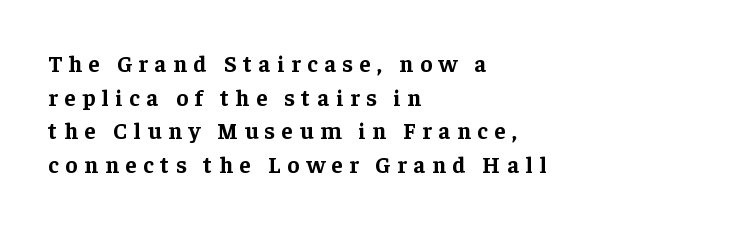
Notice how descenders clear the ascenders below comfortably — that's standard leading. This rendering uses left alignment, leaving the right contour irregular. Beneath every word, the page is bare. The letters stand straight up with perfectly vertical stems. Each word looks stretched out because of the extra space between its letters.
